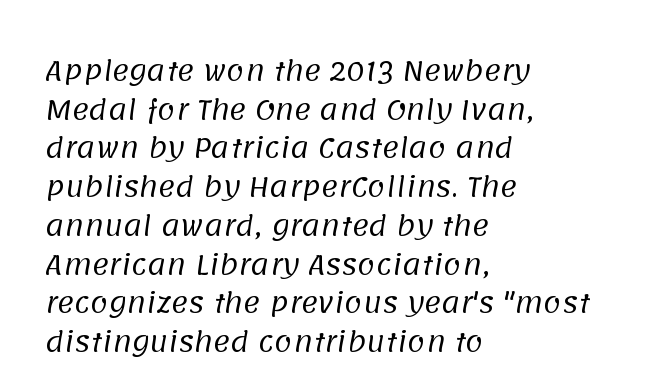
{"bold": "no", "underline": "no", "align": "left", "line_spacing": "normal", "line_spacing_ratio": 1.49, "letter_spacing": "normal", "letter_spacing_em": 0.0, "glyph_px": 26}
